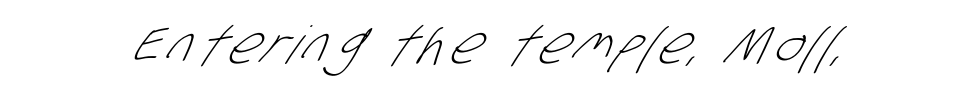
Q: Is the text bold? A: No.
Q: Is the typeface a serif or a sans-serif typeface? A: Sans-serif.
Q: Is the text underlined? A: No.
Q: Width (condensed, normal, or wide)? A: Condensed.
Q: Stroke contrast? A: Low.
Q: x-height? A: Large.
Q: Monospaced? A: No.
